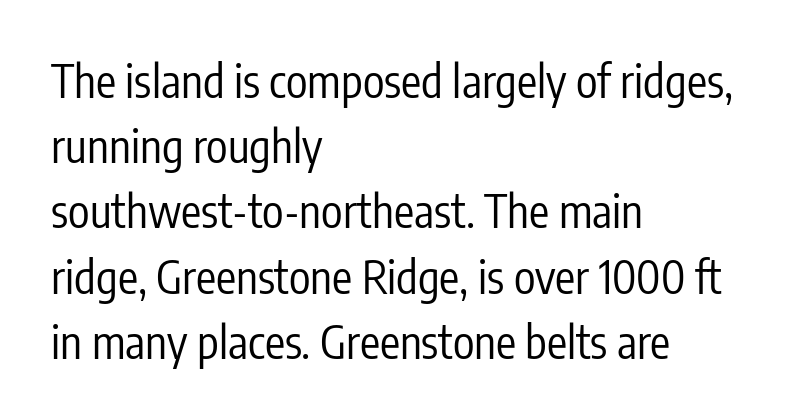
{"serif": "no", "italic": "no", "bold": "no", "weight": "regular", "width": "condensed", "stroke_contrast": "low", "x_height": "medium", "monospaced": "no", "underline": "no", "align": "left", "line_spacing": "normal", "line_spacing_ratio": 1.45, "letter_spacing": "normal", "letter_spacing_em": 0.0, "glyph_px": 45}
